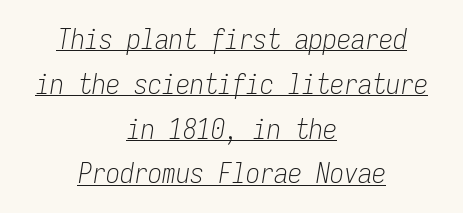
Q: Is the text bold? A: No.
Q: Is the text italic (slanted)? A: Yes, it leans right by about 9 degrees.
Q: Is the text underlined? A: Yes.
Q: How is the paragraph aligned? A: Centered.
Q: Is the spacing between letters normal or unusually wide? A: Normal.
Q: Is the spacing between lines tight, normal or loose? A: Normal.
Q: Width (condensed, normal, or wide)? A: Condensed.
Q: Stroke contrast? A: Low.
Q: x-height? A: Medium.
Q: Monospaced? A: Yes.
